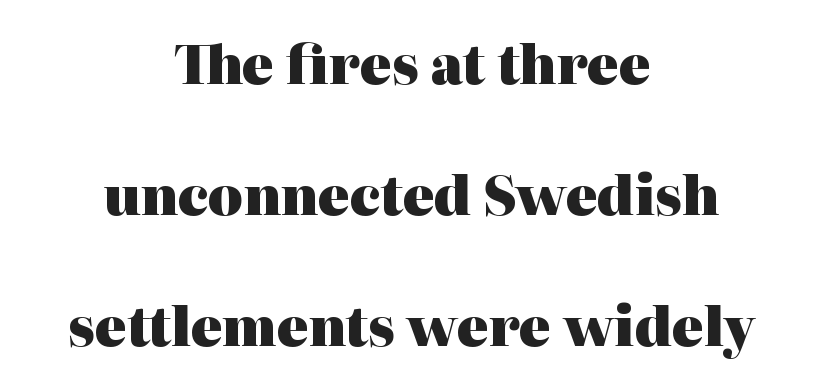
{"serif": "yes", "italic": "no", "bold": "yes", "weight": "heavy", "width": "normal", "stroke_contrast": "high", "x_height": "medium", "monospaced": "no", "underline": "no", "align": "center", "line_spacing": "loose", "line_spacing_ratio": 2.47, "letter_spacing": "normal", "letter_spacing_em": 0.0, "glyph_px": 53}
